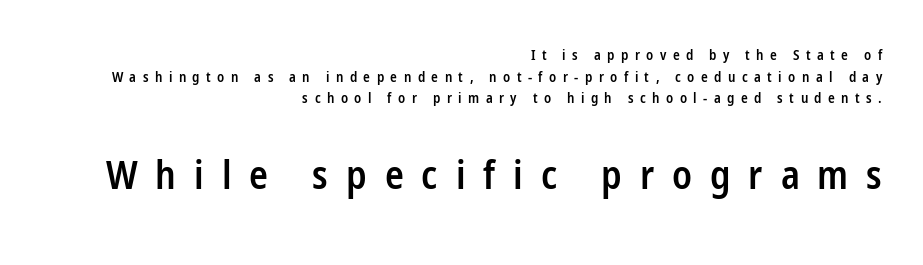
Looks like regular typesetting: each glyph gets only the width it needs. Tall strokes in this sample are plumb rather than angled. In this sample the second text group is rendered at the bigger scale. Loose tracking; the words dissolve into strings of separated letters. Observe the absence of serifs on each vertical stroke in this sample. Plain, unruled lines of type.
